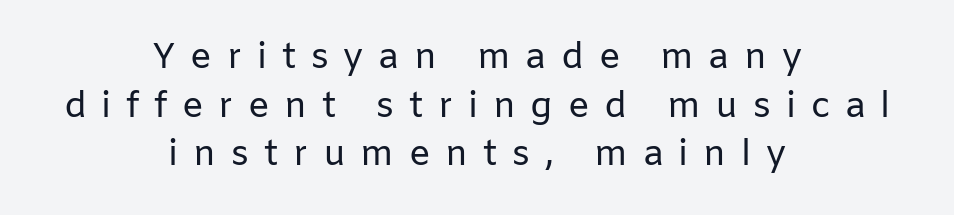
Q: Is the text bold? A: No.
Q: Is the text italic (slanted)? A: No, it is upright.
Q: Is the typeface a serif or a sans-serif typeface? A: Sans-serif.
Q: Is the text underlined? A: No.
Q: How is the paragraph aligned? A: Centered.
Q: Is the spacing between letters normal or unusually wide? A: Unusually wide.
Q: Is the spacing between lines tight, normal or loose? A: Normal.
Q: Width (condensed, normal, or wide)? A: Normal.
Q: Stroke contrast? A: Low.
Q: x-height? A: Medium.
Q: Monospaced? A: No.
